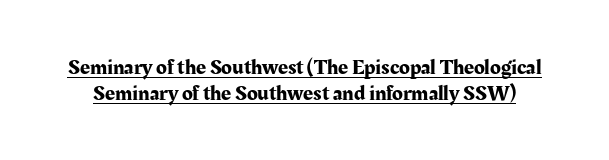
{"italic": "no", "underline": "yes", "line_spacing_ratio": 1.17, "letter_spacing": "normal", "letter_spacing_em": 0.0, "glyph_px": 22}
